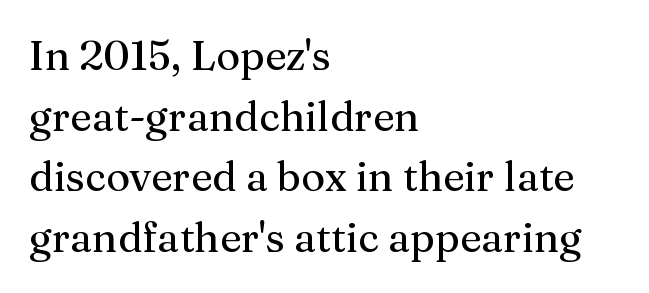
{"serif": "yes", "italic": "no", "width": "normal", "stroke_contrast": "medium", "x_height": "medium", "monospaced": "no", "underline": "no", "align": "left", "line_spacing": "normal", "line_spacing_ratio": 1.48, "letter_spacing": "normal", "letter_spacing_em": 0.0, "glyph_px": 41}
